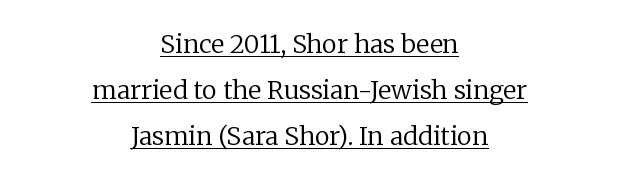
The image shows 25 px text type, upright; set centered, line spacing 1.84x, normal letter spacing, underlined.
